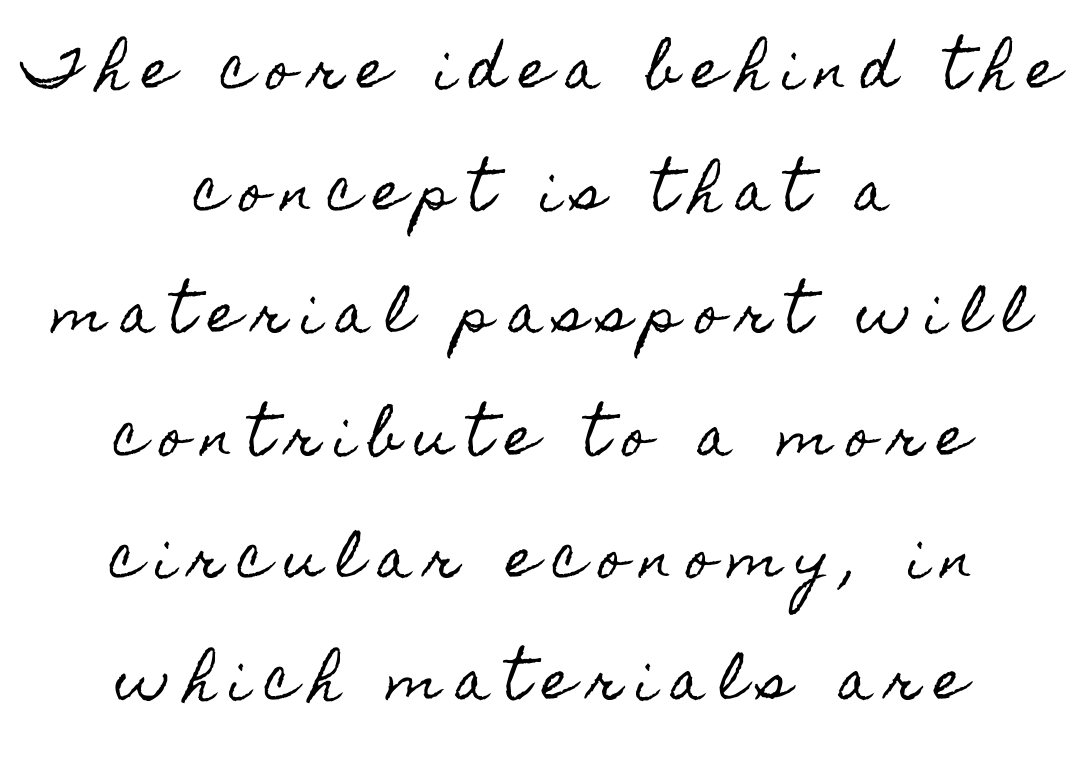
Q: Is the text italic (slanted)? A: Yes.
Q: Is the text underlined? A: No.
Q: How is the paragraph aligned? A: Centered.
Q: Is the spacing between letters normal or unusually wide? A: Unusually wide.
Q: Is the spacing between lines tight, normal or loose? A: Loose.
Q: Width (condensed, normal, or wide)? A: Condensed.
Q: x-height? A: Small.
Q: Monospaced? A: No.
